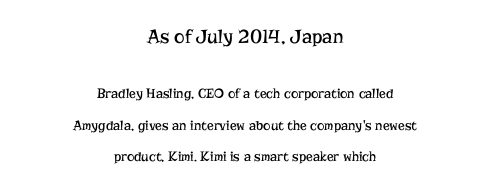
Q: Is the text bold? A: No.
Q: Is the text italic (slanted)? A: No, it is upright.
Q: Is the text underlined? A: No.
Q: How is the paragraph aligned? A: Centered.
Q: Is the spacing between letters normal or unusually wide? A: Normal.
Q: Is the spacing between lines tight, normal or loose? A: Loose.
Q: Which block of text is set in a larger size, the first (top) or the second (bottom)? A: The first (top) one.
